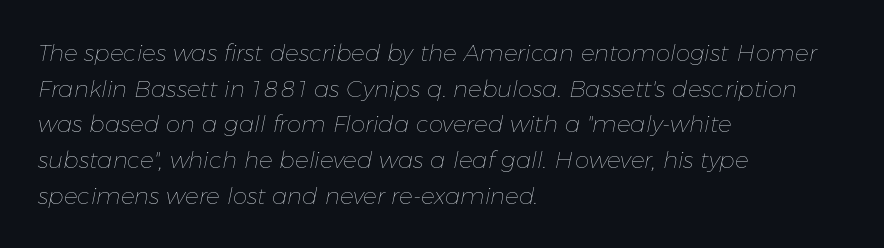
The image shows 23 px text type, italic (leaning right); set left-aligned, normal line spacing (1.55x), normal letter spacing, not underlined.
